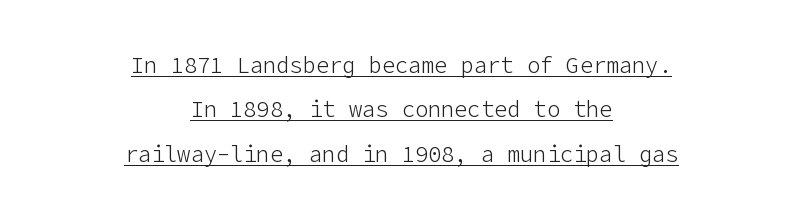
The image shows 22 px text type, upright; set centered, loose line spacing (2.02x), normal letter spacing, underlined.
